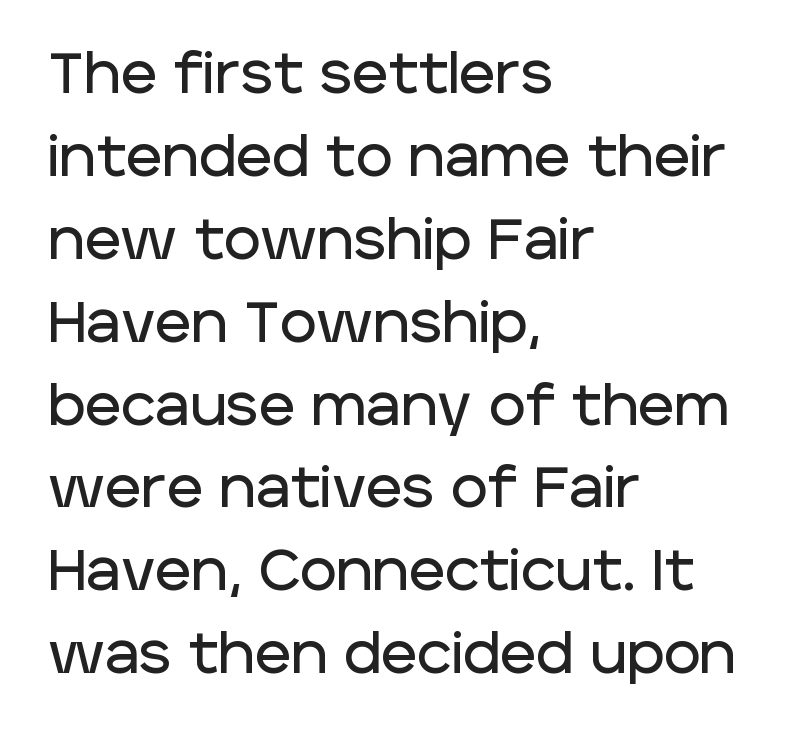
{"serif": "no", "italic": "no", "width": "normal", "stroke_contrast": "low", "x_height": "large", "monospaced": "no", "underline": "no", "align": "left", "line_spacing": "normal", "line_spacing_ratio": 1.48, "letter_spacing": "normal", "letter_spacing_em": 0.0, "glyph_px": 56}
